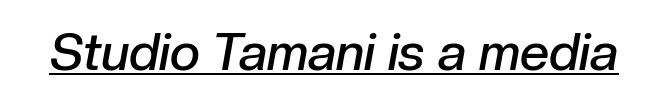
{"italic": "yes", "lean": "right", "slant_degrees": 10, "bold": "semi", "weight": "semibold", "width": "normal", "stroke_contrast": "low", "x_height": "medium", "monospaced": "no", "underline": "yes", "letter_spacing": "normal", "letter_spacing_em": 0.0, "glyph_px": 52}
